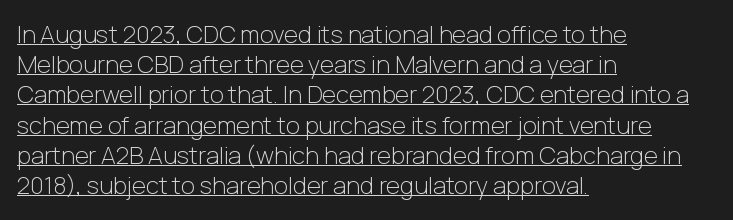
The image shows 24 px text type, upright; set left-aligned, normal line spacing (1.26x), normal letter spacing, underlined.
